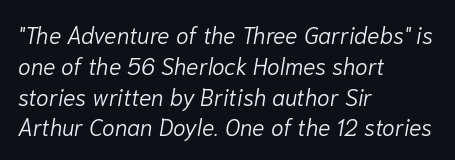
Q: Is the text bold? A: No.
Q: Is the text italic (slanted)? A: Yes, it leans right by about 10 degrees.
Q: Is the text underlined? A: No.
Q: How is the paragraph aligned? A: Left-aligned.
Q: Is the spacing between letters normal or unusually wide? A: Normal.
Q: Is the spacing between lines tight, normal or loose? A: Normal.
